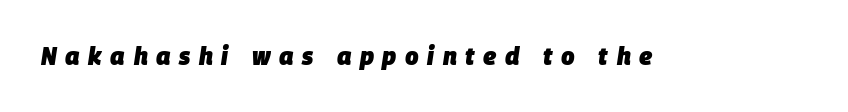
Q: Is the text bold? A: Yes.
Q: Is the text italic (slanted)? A: Yes, it leans right by about 9 degrees.
Q: Is the text underlined? A: No.
Q: Is the spacing between letters normal or unusually wide? A: Unusually wide.
